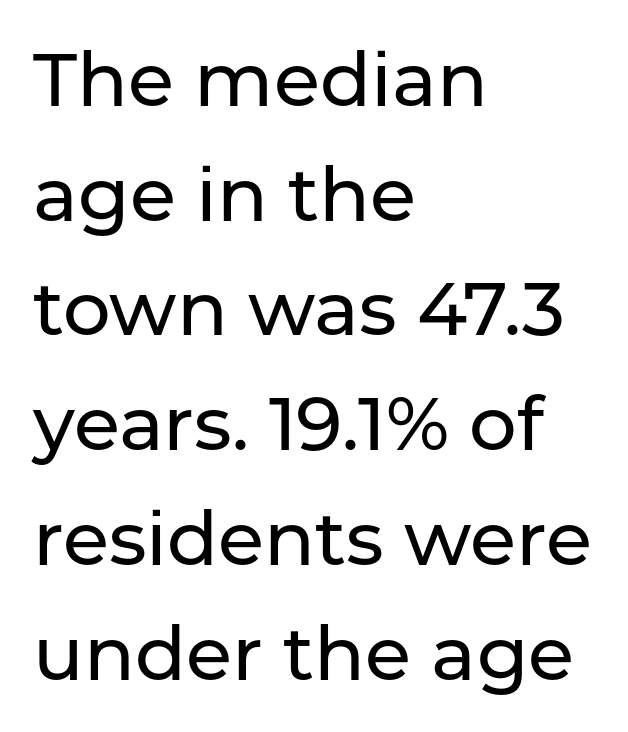
The image shows 75 px sans-serif type, upright; set left-aligned, normal line spacing (1.53x), normal letter spacing, not underlined; low stroke contrast and a medium x-height.
